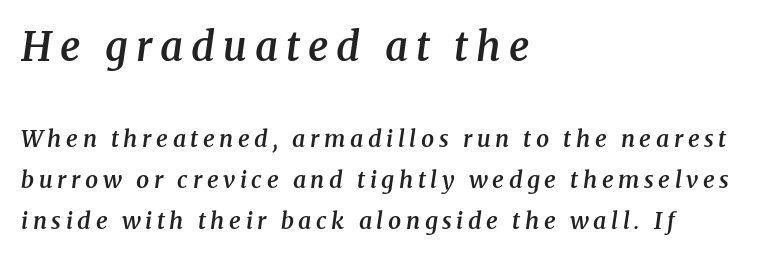
Q: Is the text bold? A: Semi-bold.
Q: Is the text italic (slanted)? A: Yes, it leans right by about 8 degrees.
Q: Is the typeface a serif or a sans-serif typeface? A: Serif.
Q: Is the text underlined? A: No.
Q: How is the paragraph aligned? A: Left-aligned.
Q: Is the spacing between letters normal or unusually wide? A: Unusually wide.
Q: Which block of text is set in a larger size, the first (top) or the second (bottom)? A: The first (top) one.
Q: Width (condensed, normal, or wide)? A: Normal.
Q: Stroke contrast? A: Medium.
Q: x-height? A: Medium.
Q: Monospaced? A: No.
